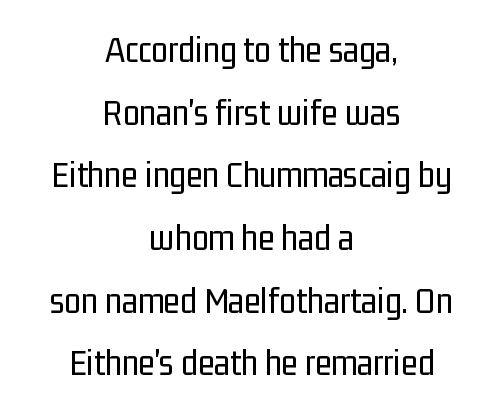
Q: Is the text bold? A: No.
Q: Is the text italic (slanted)? A: No, it is upright.
Q: Is the typeface a serif or a sans-serif typeface? A: Sans-serif.
Q: Is the text underlined? A: No.
Q: How is the paragraph aligned? A: Centered.
Q: Is the spacing between letters normal or unusually wide? A: Normal.
Q: Is the spacing between lines tight, normal or loose? A: Normal.
Q: Width (condensed, normal, or wide)? A: Condensed.
Q: Stroke contrast? A: Low.
Q: x-height? A: Medium.
Q: Monospaced? A: No.
